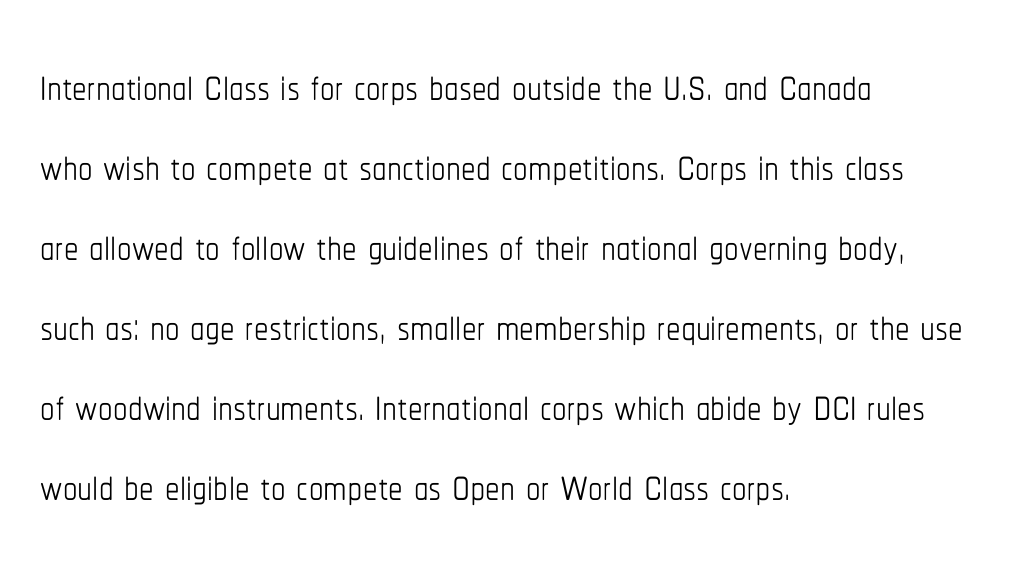
The image shows 58 px thin, condensed type, upright; set left-aligned, normal line spacing (1.38x), normal letter spacing, not underlined; low stroke contrast and a medium x-height.
